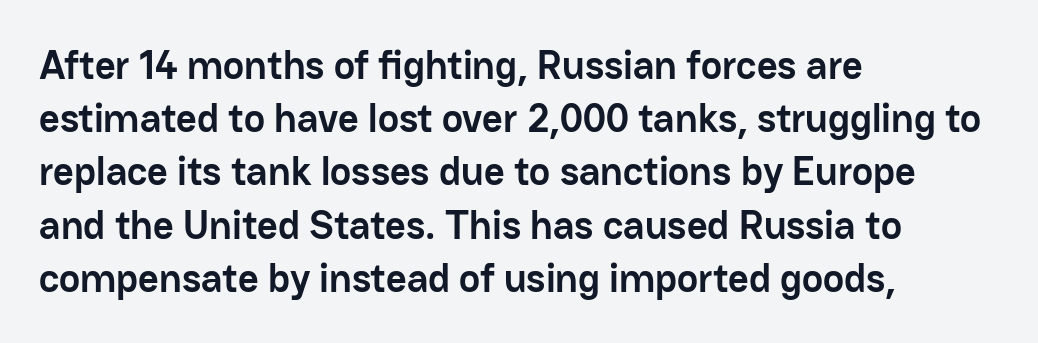
A typesetter would call this proportional, since set widths differ per character. The rows are spaced the way most documents space them. No italicization has been applied; the sample stays upright. The face used here is rendered with its standard letterfit.
